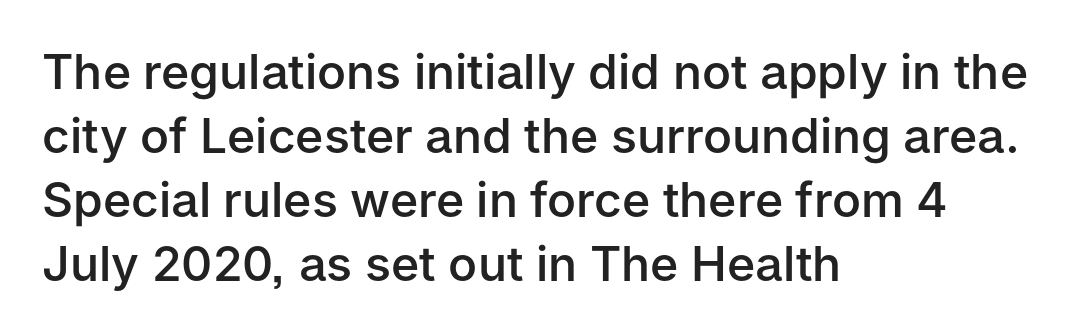
Alignment: flush left. The space beneath each line is pristine and unruled. Note the varied advance widths — an 'i' is clearly narrower than an 'm'. Students, observe: this is what conventionally led text looks like. Students, note that the glyphs here touch the page at normal intervals.
